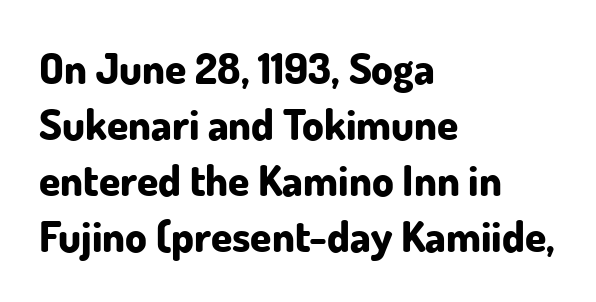
{"serif": "no", "italic": "no", "bold": "yes", "weight": "bold", "width": "normal", "stroke_contrast": "low", "x_height": "small", "monospaced": "no", "underline": "no", "align": "left", "line_spacing": "normal", "line_spacing_ratio": 1.3, "letter_spacing": "normal", "letter_spacing_em": 0.0, "glyph_px": 43}
